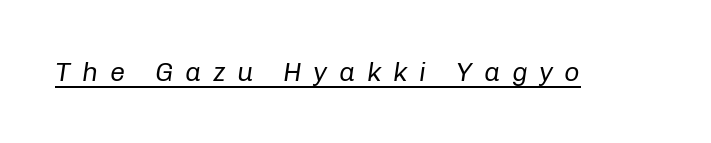
The strokes are not fattened; the text isn't bold. An italicized treatment has been applied to the whole sample. Words appear elongated and porous because spacing is wide. A baseline rule has been typeset under these characters.
